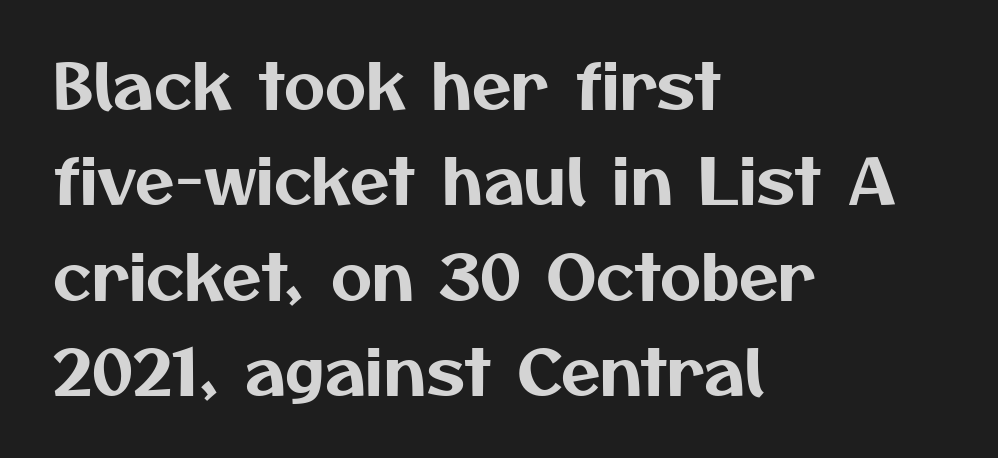
The image shows 64 px sans-serif type; set left-aligned, normal line spacing (1.49x), normal letter spacing, not underlined; medium stroke contrast and a medium x-height.
